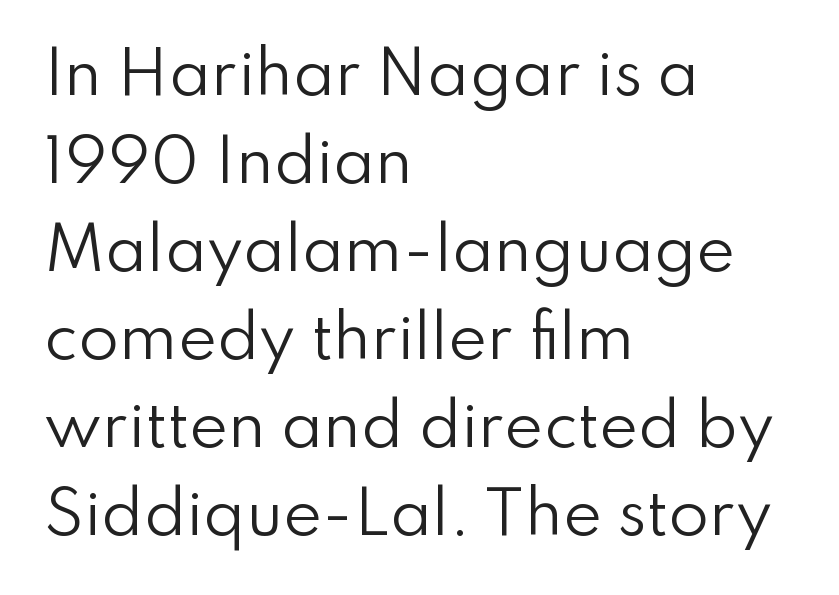
Q: Is the text bold? A: No.
Q: Is the text italic (slanted)? A: No, it is upright.
Q: Is the typeface a serif or a sans-serif typeface? A: Sans-serif.
Q: Is the text underlined? A: No.
Q: How is the paragraph aligned? A: Left-aligned.
Q: Is the spacing between letters normal or unusually wide? A: Normal.
Q: Is the spacing between lines tight, normal or loose? A: Normal.
Q: Width (condensed, normal, or wide)? A: Normal.
Q: Stroke contrast? A: Low.
Q: x-height? A: Small.
Q: Monospaced? A: No.
